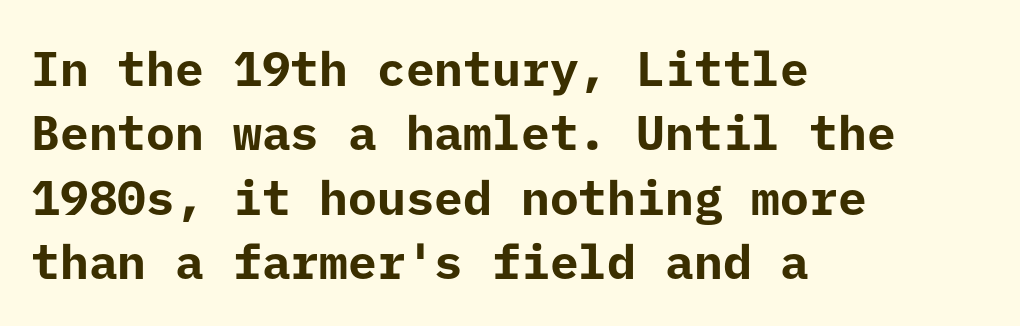
Q: Is the text bold? A: Yes.
Q: Is the text italic (slanted)? A: No, it is upright.
Q: Is the typeface a serif or a sans-serif typeface? A: Sans-serif.
Q: Is the text underlined? A: No.
Q: How is the paragraph aligned? A: Left-aligned.
Q: Is the spacing between letters normal or unusually wide? A: Normal.
Q: Is the spacing between lines tight, normal or loose? A: Normal.
Q: Width (condensed, normal, or wide)? A: Normal.
Q: Stroke contrast? A: Low.
Q: x-height? A: Medium.
